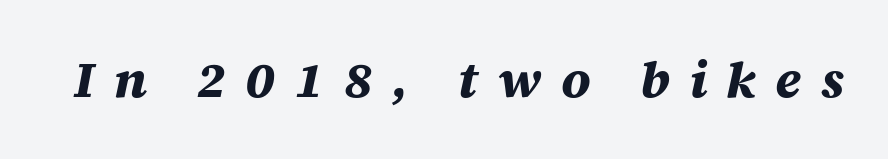
{"italic": "yes", "lean": "right", "slant_degrees": 12, "bold": "yes", "weight": "bold", "width": "normal", "stroke_contrast": "medium", "x_height": "large", "monospaced": "no", "underline": "no", "letter_spacing": "wide", "letter_spacing_em": 0.38, "glyph_px": 51}
